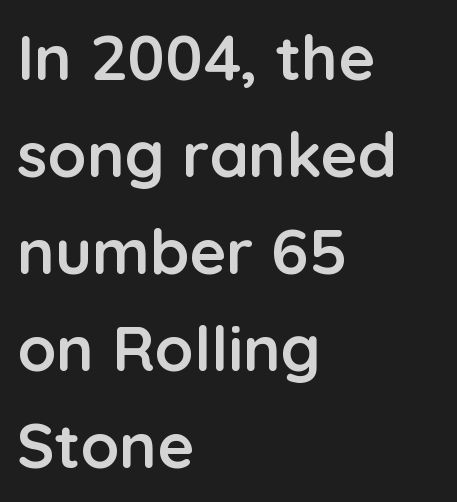
Q: Is the text bold? A: Yes.
Q: Is the text italic (slanted)? A: No, it is upright.
Q: Is the typeface a serif or a sans-serif typeface? A: Sans-serif.
Q: Is the text underlined? A: No.
Q: How is the paragraph aligned? A: Left-aligned.
Q: Is the spacing between letters normal or unusually wide? A: Normal.
Q: Is the spacing between lines tight, normal or loose? A: Normal.
Q: Width (condensed, normal, or wide)? A: Normal.
Q: Stroke contrast? A: Low.
Q: x-height? A: Medium.
Q: Monospaced? A: No.
